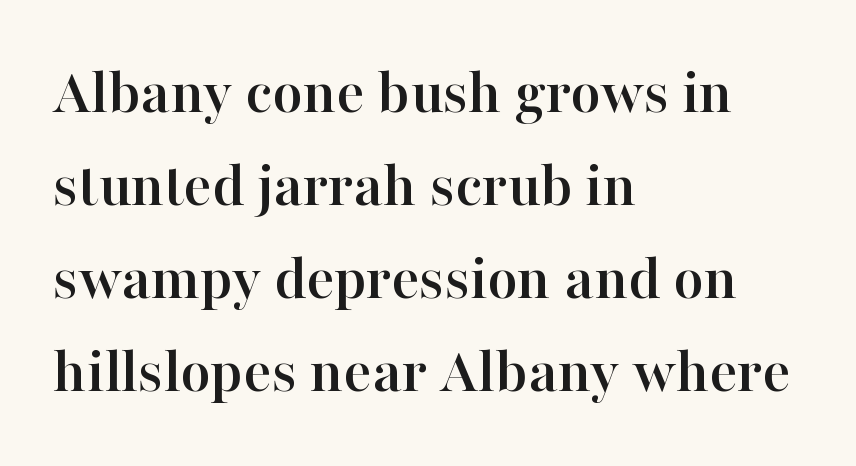
{"serif": "yes", "italic": "no", "width": "normal", "stroke_contrast": "high", "x_height": "medium", "monospaced": "no", "underline": "no", "align": "left", "line_spacing": "normal", "line_spacing_ratio": 1.41, "letter_spacing": "normal", "letter_spacing_em": 0.0, "glyph_px": 66}
